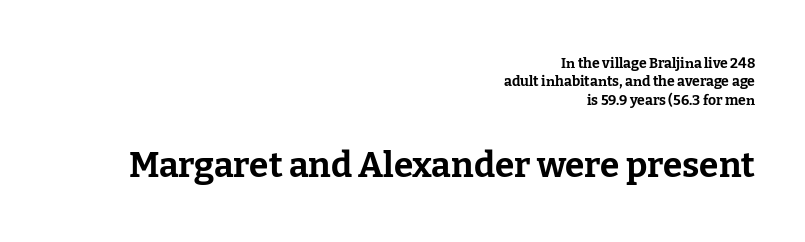
Block two is the big one; block one sits smaller above it. Horizontal bands of white between lines are of average thickness. Heavy-handed strokes throughout: this text is bold. Is there any slant? The stems are plumb. The letters carry serifs — small finishing strokes at the ends of their stems. Caption: standard tracking, unaltered.
